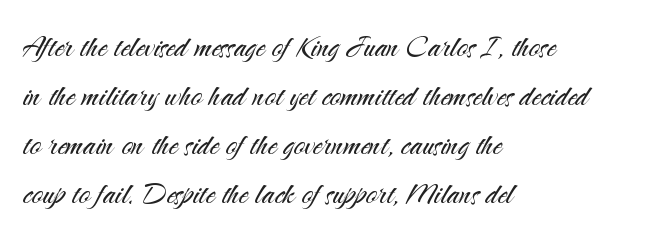
{"serif": "no", "bold": "no", "weight": "light", "width": "normal", "stroke_contrast": "medium", "x_height": "small", "monospaced": "no", "underline": "no", "align": "left", "line_spacing": "normal", "line_spacing_ratio": 1.32, "letter_spacing": "normal", "letter_spacing_em": 0.0, "glyph_px": 37}
